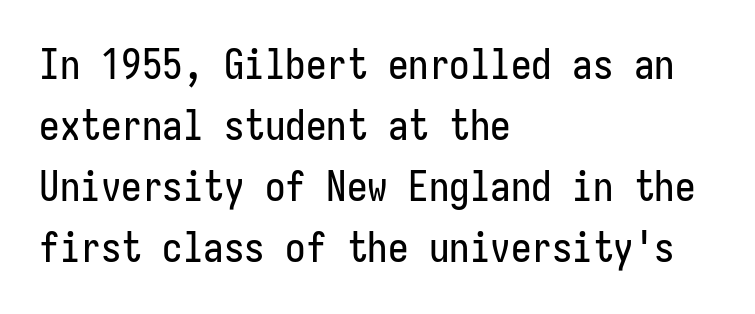
The rag falls on the right side of this text block. Rows of type keep a routine distance in the vertical direction. A clean baseline with only descenders dipping below it. This sample uses a sans-serif face. Letter spacing: default.
